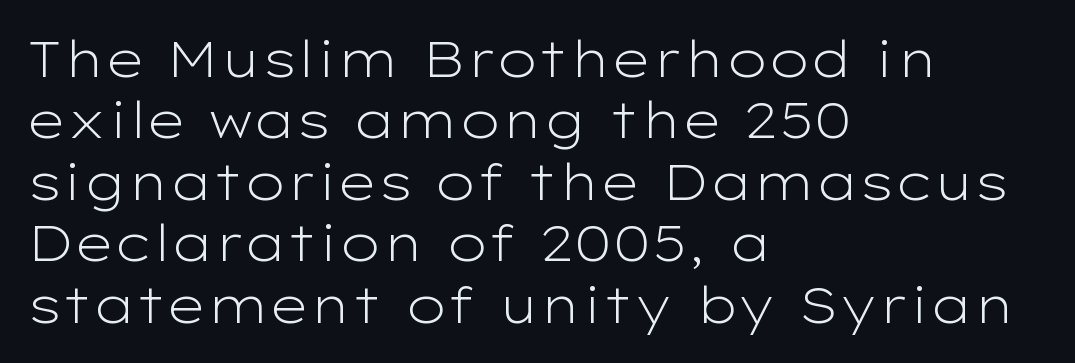
The image shows 50 px light, wide sans-serif type, upright; set left-aligned, line spacing 1.23x, normal letter spacing, not underlined; low stroke contrast and a medium x-height.
